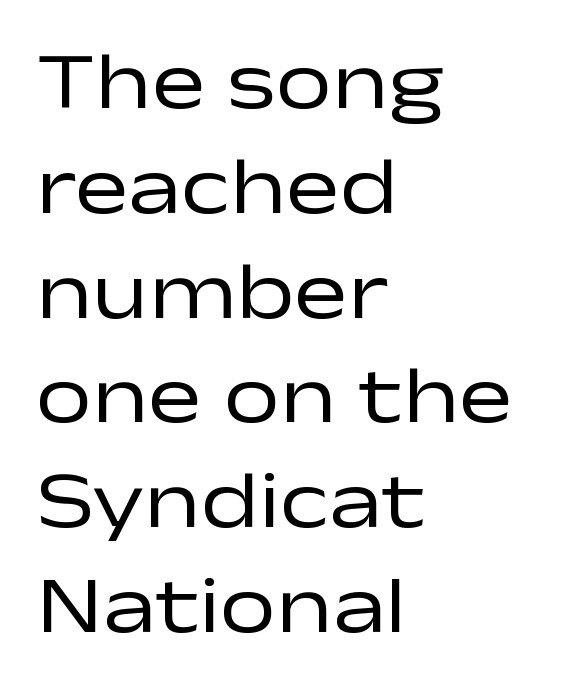
The image shows 80 px regular-weight, wide sans-serif type, upright; set left-aligned, normal line spacing (1.31x), normal letter spacing, not underlined; low stroke contrast and a medium x-height.
